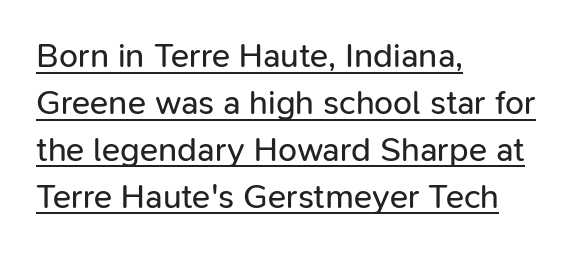
{"serif": "no", "italic": "no", "bold": "no", "weight": "regular", "width": "normal", "stroke_contrast": "low", "x_height": "medium", "monospaced": "no", "underline": "yes", "align": "left", "line_spacing": "normal", "line_spacing_ratio": 1.38, "letter_spacing": "normal", "letter_spacing_em": 0.0, "glyph_px": 34}
